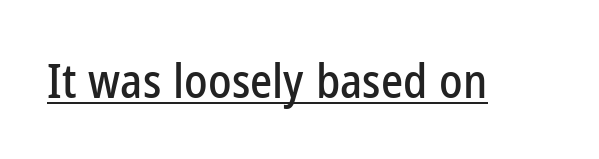
Q: Is the text italic (slanted)? A: No, it is upright.
Q: Is the typeface a serif or a sans-serif typeface? A: Sans-serif.
Q: Is the text underlined? A: Yes.
Q: Is the spacing between letters normal or unusually wide? A: Normal.
Q: Width (condensed, normal, or wide)? A: Condensed.
Q: Stroke contrast? A: Low.
Q: x-height? A: Medium.
Q: Monospaced? A: No.
